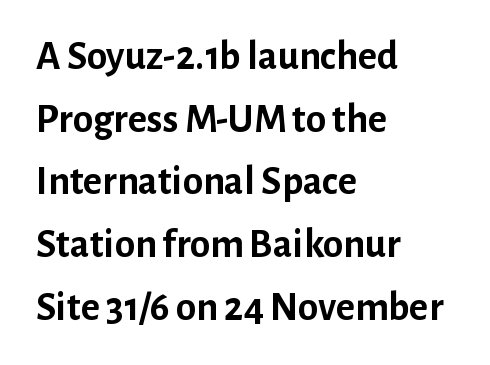
{"serif": "no", "italic": "no", "bold": "yes", "weight": "semibold", "width": "normal", "stroke_contrast": "low", "x_height": "medium", "monospaced": "no", "underline": "no", "align": "left", "line_spacing": "normal", "line_spacing_ratio": 1.53, "letter_spacing": "normal", "letter_spacing_em": 0.0, "glyph_px": 41}
